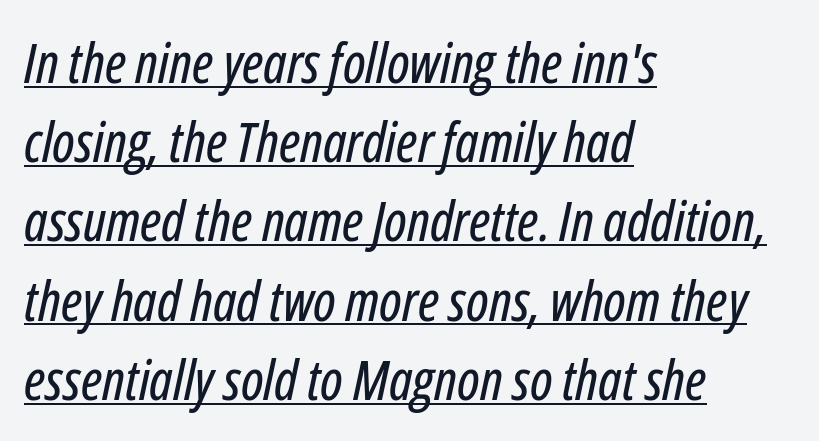
Q: Is the text italic (slanted)? A: Yes, it leans right by about 12 degrees.
Q: Is the text underlined? A: Yes.
Q: How is the paragraph aligned? A: Left-aligned.
Q: Is the spacing between letters normal or unusually wide? A: Normal.
Q: Is the spacing between lines tight, normal or loose? A: Normal.
Q: Width (condensed, normal, or wide)? A: Condensed.
Q: Stroke contrast? A: Low.
Q: x-height? A: Medium.
Q: Monospaced? A: No.
